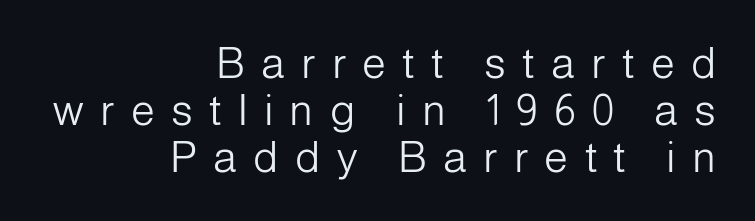
The image shows 43 px light sans-serif type, upright; set right-aligned, tight line spacing (1.09x), unusually wide letter spacing (+0.38 em), not underlined; low stroke contrast and a medium x-height.
